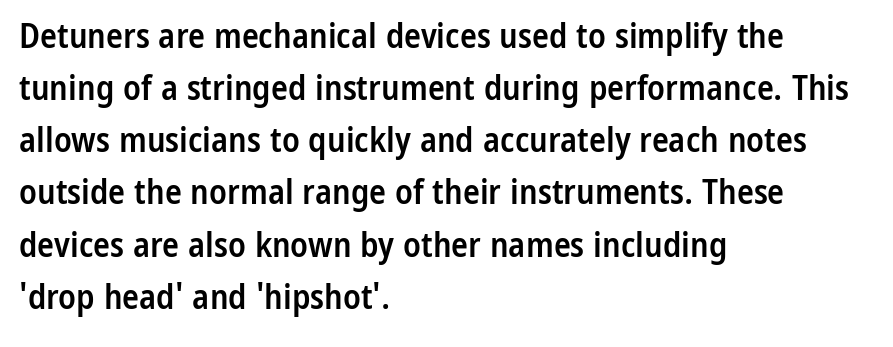
{"serif": "no", "italic": "no", "bold": "semi", "weight": "semibold", "width": "condensed", "stroke_contrast": "low", "x_height": "medium", "monospaced": "no", "underline": "no", "align": "left", "line_spacing": "normal", "line_spacing_ratio": 1.49, "letter_spacing": "normal", "letter_spacing_em": 0.0, "glyph_px": 35}
